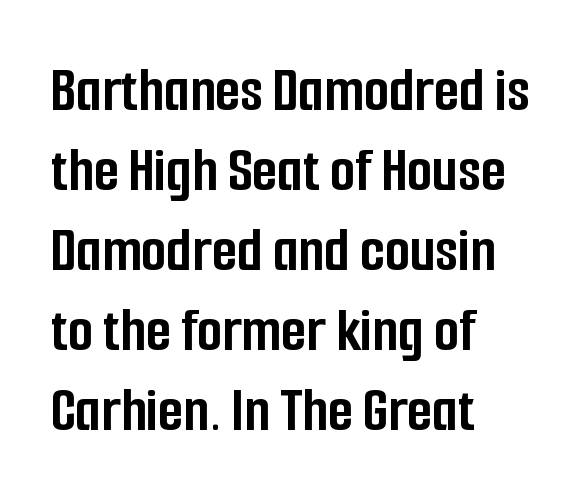
Q: Is the text bold? A: Yes.
Q: Is the text italic (slanted)? A: No, it is upright.
Q: Is the typeface a serif or a sans-serif typeface? A: Sans-serif.
Q: Is the text underlined? A: No.
Q: How is the paragraph aligned? A: Left-aligned.
Q: Is the spacing between letters normal or unusually wide? A: Normal.
Q: Width (condensed, normal, or wide)? A: Condensed.
Q: Stroke contrast? A: Low.
Q: x-height? A: Medium.
Q: Monospaced? A: No.
